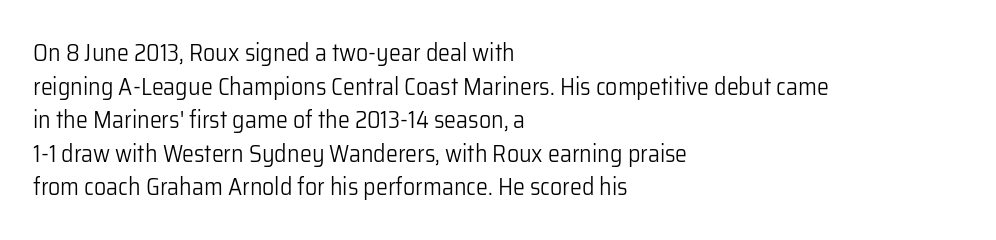
Does the copy run flush right? No — it runs flush left. Does extra space separate the letters? No, they use regular spacing. The letters look calm and open, with moderate or lighter stems. Beneath every word, the page is bare. Normally led — the rows are evenly, conventionally spaced.
